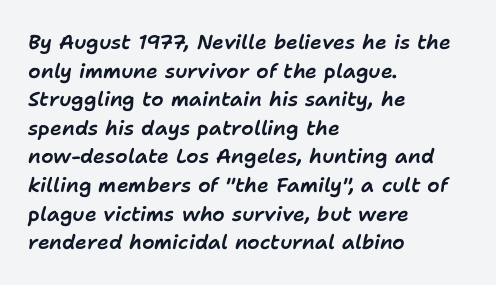
Here the glyphs are tracked normally, forming tight word shapes. The whole block is typeset with a tilt. The lines sit at an ordinary, default distance from one another. Teacher's note: observe the even left margin — that is flush-left alignment.
